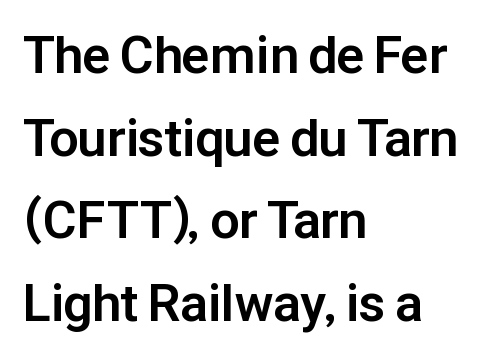
Q: Is the text bold? A: Yes.
Q: Is the text italic (slanted)? A: No, it is upright.
Q: Is the typeface a serif or a sans-serif typeface? A: Sans-serif.
Q: Is the text underlined? A: No.
Q: How is the paragraph aligned? A: Left-aligned.
Q: Is the spacing between letters normal or unusually wide? A: Normal.
Q: Is the spacing between lines tight, normal or loose? A: Normal.
Q: Width (condensed, normal, or wide)? A: Normal.
Q: Stroke contrast? A: Low.
Q: x-height? A: Medium.
Q: Monospaced? A: No.
